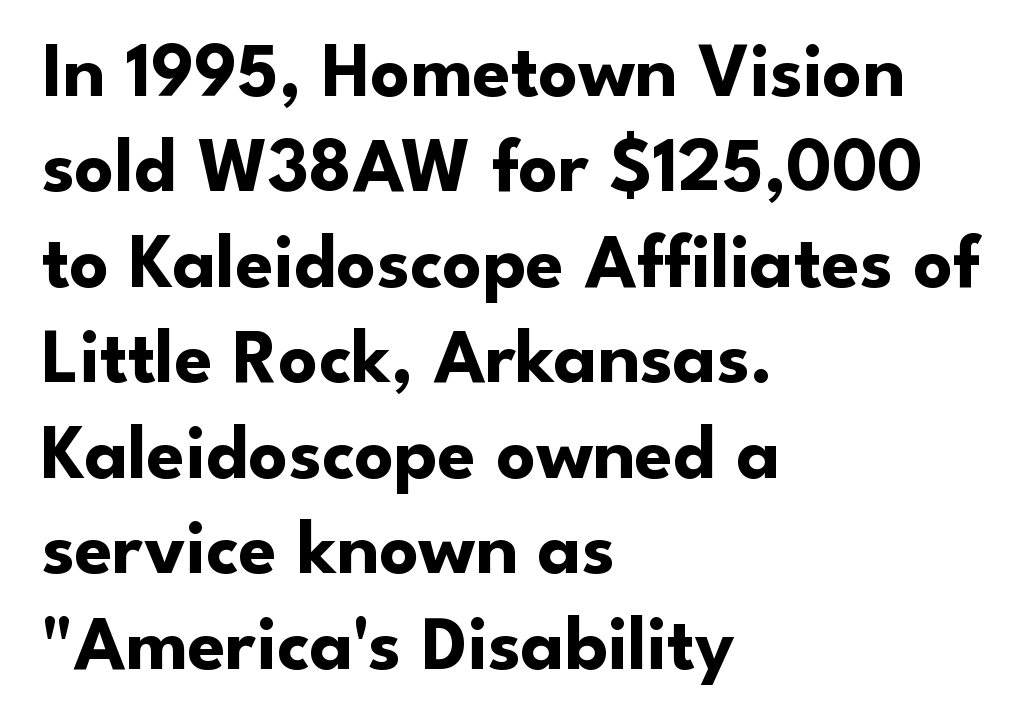
Honestly, there is no underline to notice here at all. Each letter's strokes conclude bluntly, with no projecting serifs. The text block is weighted toward the left margin, trailing off unevenly rightward. The font's upright variant was chosen for this text. Typographic density is high because the face is bold. The line texture is even and compact thanks to regular tracking.
